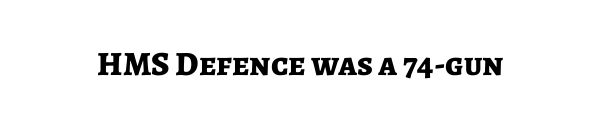
{"serif": "no", "italic": "no", "bold": "yes", "weight": "bold", "width": "normal", "stroke_contrast": "low", "x_height": "medium", "monospaced": "no", "underline": "no", "letter_spacing": "normal", "letter_spacing_em": 0.0, "glyph_px": 34}
